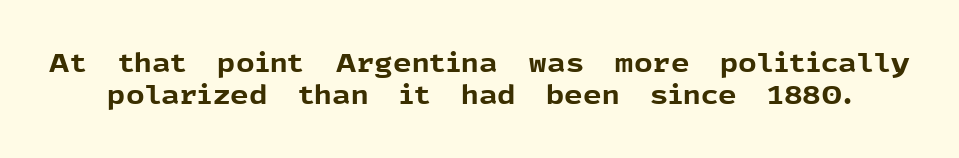
{"italic": "no", "bold": "yes", "underline": "no", "line_spacing_ratio": 1.22, "letter_spacing": "normal", "letter_spacing_em": 0.0, "glyph_px": 26}
